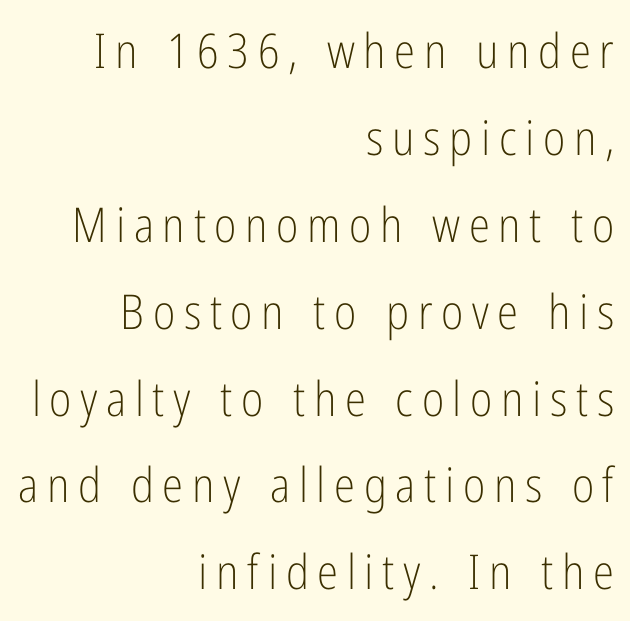
Q: Is the text bold? A: No.
Q: Is the text italic (slanted)? A: No, it is upright.
Q: Is the typeface a serif or a sans-serif typeface? A: Sans-serif.
Q: Is the text underlined? A: No.
Q: How is the paragraph aligned? A: Right-aligned.
Q: Width (condensed, normal, or wide)? A: Condensed.
Q: Stroke contrast? A: Low.
Q: x-height? A: Medium.
Q: Monospaced? A: No.
